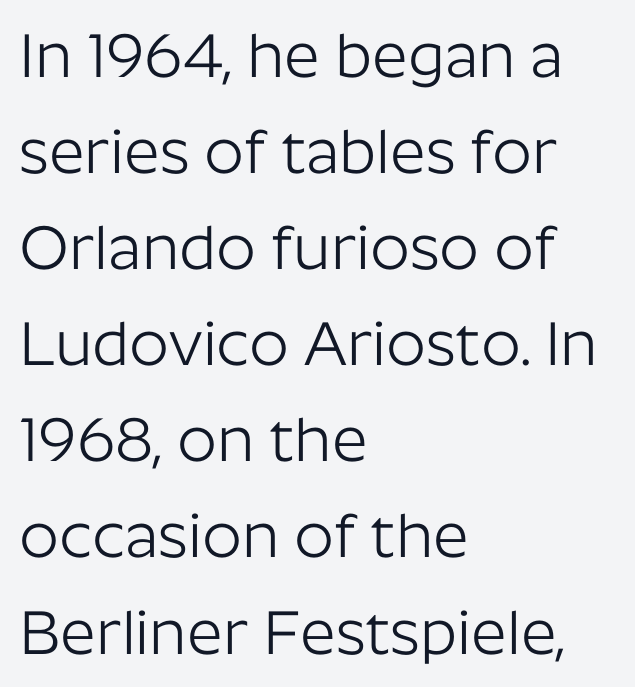
{"serif": "no", "italic": "no", "bold": "no", "weight": "light", "width": "normal", "stroke_contrast": "low", "x_height": "medium", "monospaced": "no", "underline": "no", "align": "left", "line_spacing": "normal", "line_spacing_ratio": 1.55, "letter_spacing": "normal", "letter_spacing_em": 0.0, "glyph_px": 62}
